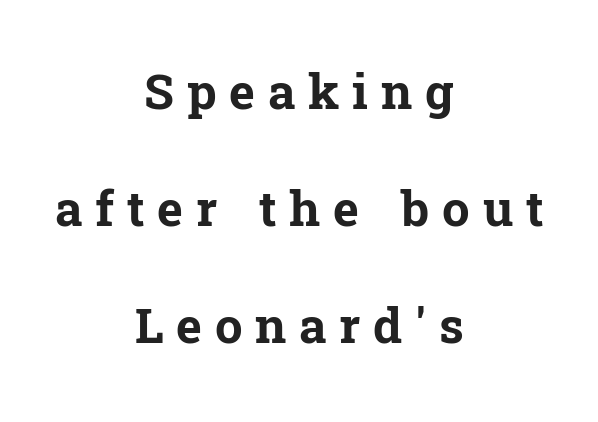
{"serif": "yes", "italic": "no", "bold": "yes", "weight": "bold", "width": "normal", "stroke_contrast": "low", "x_height": "medium", "monospaced": "no", "underline": "no", "align": "center", "line_spacing": "loose", "line_spacing_ratio": 2.39, "letter_spacing": "wide", "letter_spacing_em": 0.26, "glyph_px": 49}
